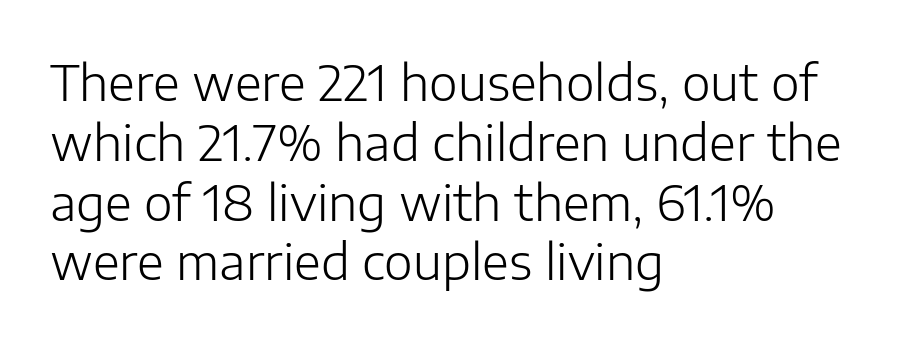
{"serif": "no", "italic": "no", "bold": "no", "weight": "light", "width": "normal", "stroke_contrast": "low", "x_height": "medium", "monospaced": "no", "underline": "no", "align": "left", "line_spacing_ratio": 1.22, "letter_spacing": "normal", "letter_spacing_em": 0.0, "glyph_px": 49}
